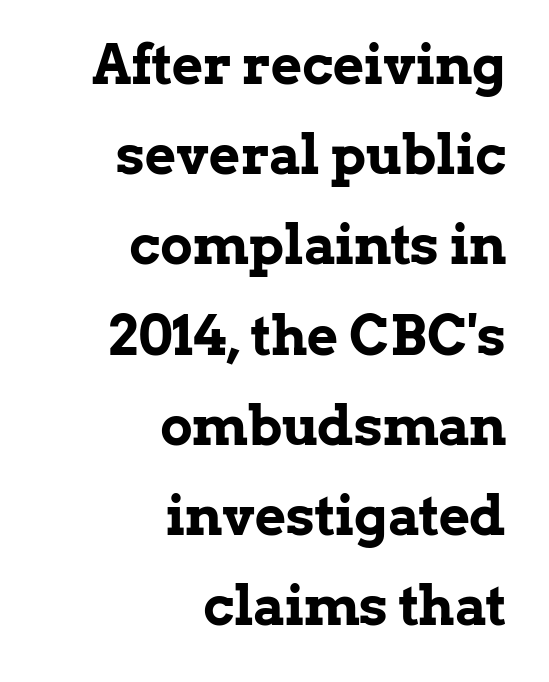
{"serif": "yes", "italic": "no", "bold": "yes", "weight": "bold", "width": "normal", "stroke_contrast": "low", "x_height": "medium", "monospaced": "no", "underline": "no", "align": "right", "line_spacing": "normal", "line_spacing_ratio": 1.67, "letter_spacing": "normal", "letter_spacing_em": 0.0, "glyph_px": 54}
